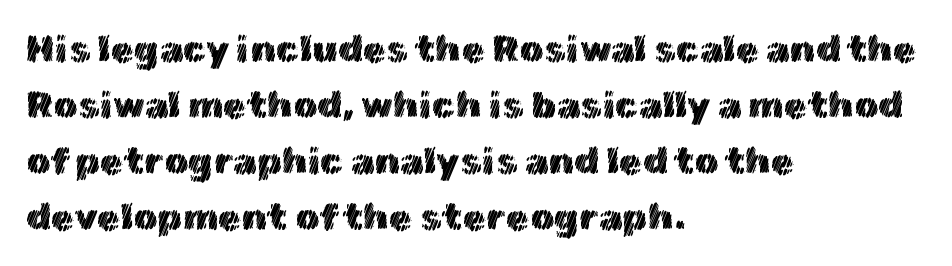
The image shows 38 px text type, upright; set left-aligned, normal line spacing (1.47x), normal letter spacing, not underlined; a medium x-height.
